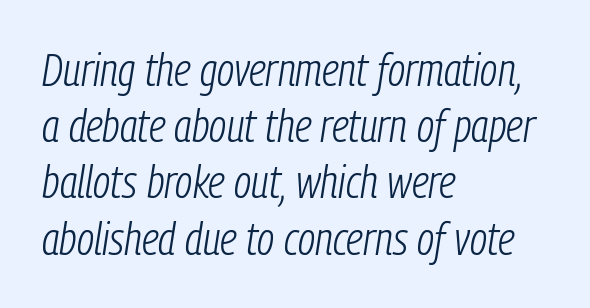
{"italic": "yes", "lean": "right", "slant_degrees": 9, "bold": "no", "weight": "light", "width": "condensed", "stroke_contrast": "low", "x_height": "medium", "monospaced": "no", "underline": "no", "align": "left", "line_spacing": "normal", "line_spacing_ratio": 1.25, "letter_spacing": "normal", "letter_spacing_em": 0.0, "glyph_px": 45}
